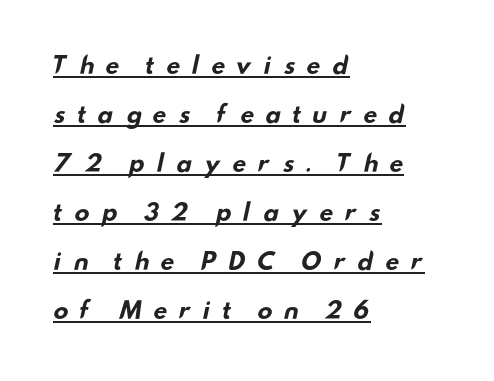
Q: Is the text bold? A: Yes.
Q: Is the text underlined? A: Yes.
Q: How is the paragraph aligned? A: Left-aligned.
Q: Is the spacing between letters normal or unusually wide? A: Unusually wide.
Q: Is the spacing between lines tight, normal or loose? A: Loose.
